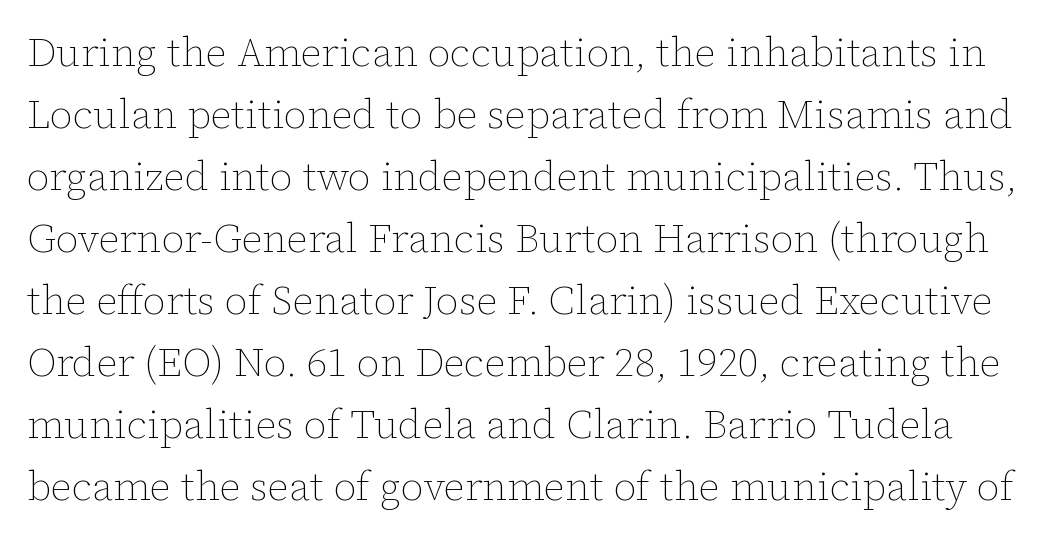
Designer's note — italics off, roman on. Each letter keeps its own natural width here, so spacing adapts to shape. Heaviness? Minimal to ordinary, like unemphasized prose. Beneath every word, the page is bare. What stands out about the letter spacing? Nothing — it is the standard amount. Regular leading.
